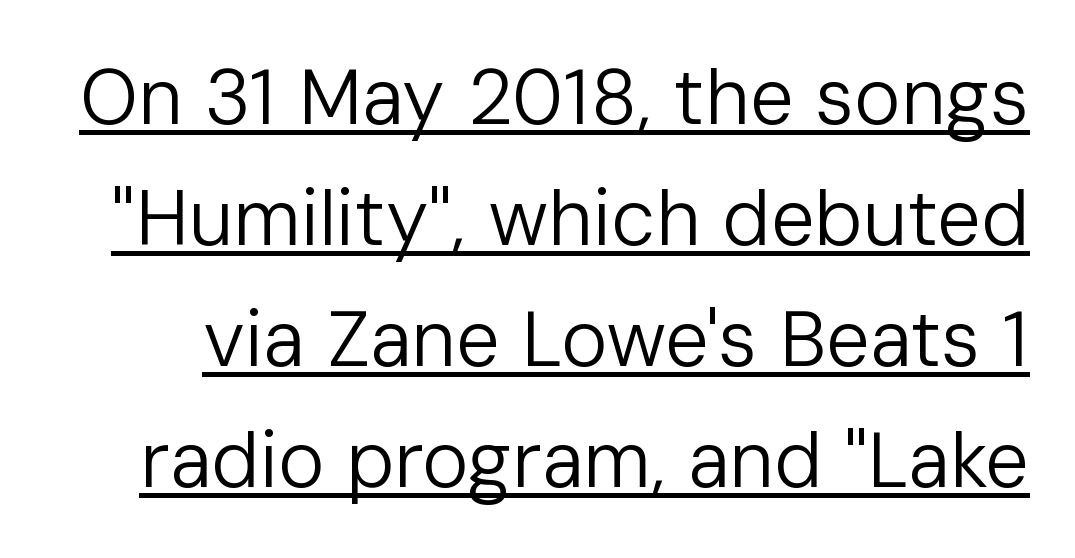
{"serif": "no", "italic": "no", "bold": "no", "weight": "regular", "width": "normal", "stroke_contrast": "low", "x_height": "medium", "monospaced": "no", "underline": "yes", "line_spacing": "normal", "line_spacing_ratio": 1.55, "letter_spacing": "normal", "letter_spacing_em": 0.0, "glyph_px": 78}
